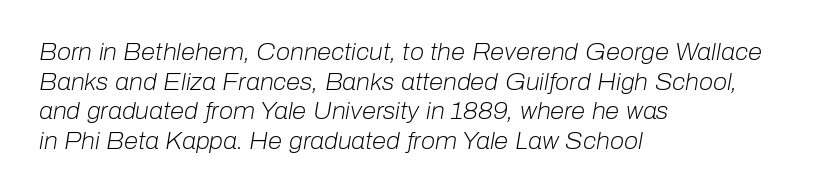
Q: Is the text bold? A: No.
Q: Is the text italic (slanted)? A: Yes, it leans right by about 10 degrees.
Q: Is the text underlined? A: No.
Q: How is the paragraph aligned? A: Left-aligned.
Q: Is the spacing between letters normal or unusually wide? A: Normal.
Q: Is the spacing between lines tight, normal or loose? A: Normal.
